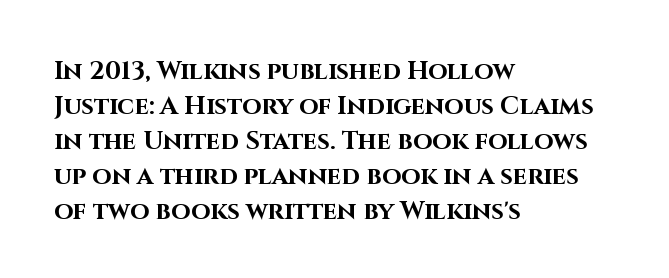
Q: Is the text bold? A: Yes.
Q: Is the text italic (slanted)? A: No, it is upright.
Q: Is the text underlined? A: No.
Q: How is the paragraph aligned? A: Left-aligned.
Q: Is the spacing between letters normal or unusually wide? A: Normal.
Q: Is the spacing between lines tight, normal or loose? A: Normal.
